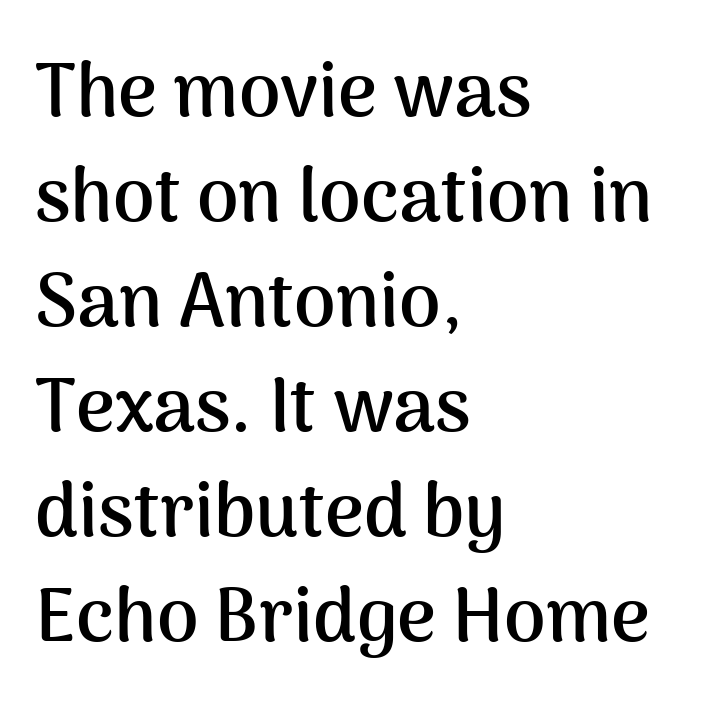
Q: Is the text bold? A: Yes.
Q: Is the text italic (slanted)? A: No, it is upright.
Q: Is the typeface a serif or a sans-serif typeface? A: Sans-serif.
Q: Is the text underlined? A: No.
Q: How is the paragraph aligned? A: Left-aligned.
Q: Is the spacing between letters normal or unusually wide? A: Normal.
Q: Is the spacing between lines tight, normal or loose? A: Normal.
Q: Width (condensed, normal, or wide)? A: Normal.
Q: Stroke contrast? A: Medium.
Q: x-height? A: Medium.
Q: Monospaced? A: No.
